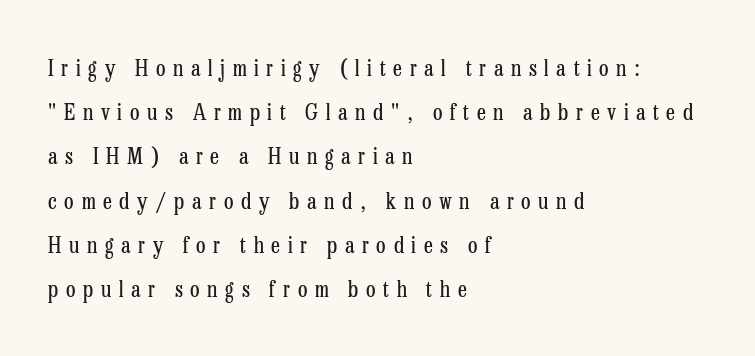
{"italic": "no", "bold": "no", "underline": "no", "align": "left", "line_spacing": "loose", "line_spacing_ratio": 2.01, "letter_spacing": "wide", "letter_spacing_em": 0.35, "glyph_px": 22}
